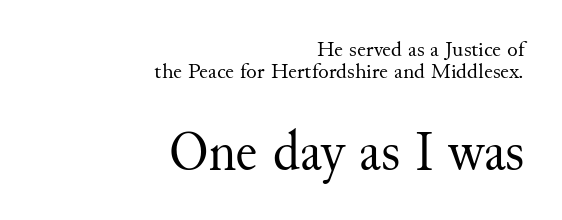
{"serif": "yes", "italic": "no", "bold": "no", "weight": "regular", "width": "normal", "stroke_contrast": "medium", "x_height": "small", "monospaced": "no", "underline": "no", "align": "right", "line_spacing": "tight", "line_spacing_ratio": 0.98, "letter_spacing": "normal", "letter_spacing_em": 0.0, "larger_block": "second", "size_ratio": 2.5, "glyph_px": 55}
